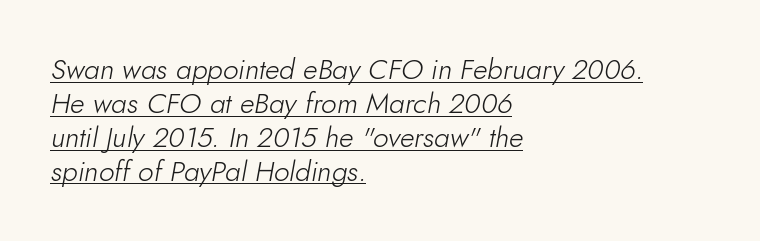
Q: Is the text bold? A: No.
Q: Is the text italic (slanted)? A: Yes, it leans right by about 10 degrees.
Q: Is the text underlined? A: Yes.
Q: How is the paragraph aligned? A: Left-aligned.
Q: Is the spacing between letters normal or unusually wide? A: Normal.
Q: Width (condensed, normal, or wide)? A: Normal.
Q: Stroke contrast? A: Low.
Q: x-height? A: Small.
Q: Monospaced? A: No.
